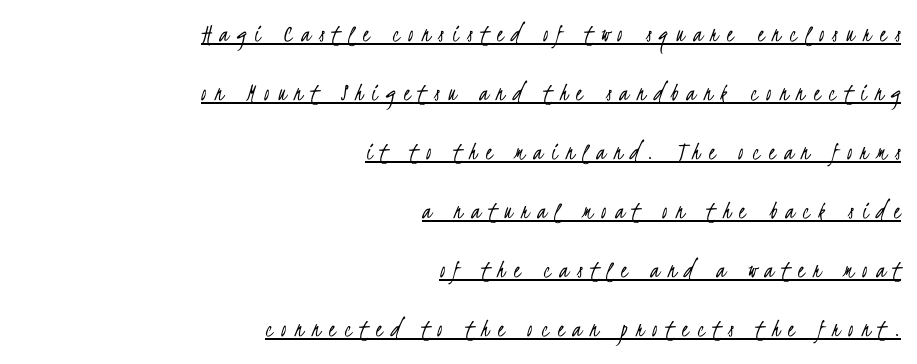
Q: Is the text bold? A: No.
Q: Is the text underlined? A: Yes.
Q: How is the paragraph aligned? A: Right-aligned.
Q: Is the spacing between letters normal or unusually wide? A: Unusually wide.
Q: Is the spacing between lines tight, normal or loose? A: Loose.
